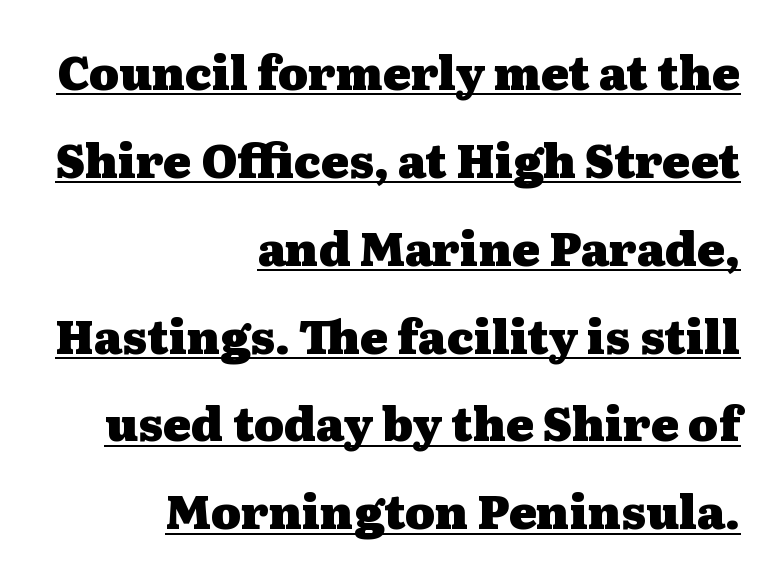
The lines are quadded right. Honestly, the rows look like they've been pulled way apart. Each glyph is drawn with heavy, bold strokes. Caption: standard tracking, unaltered.
